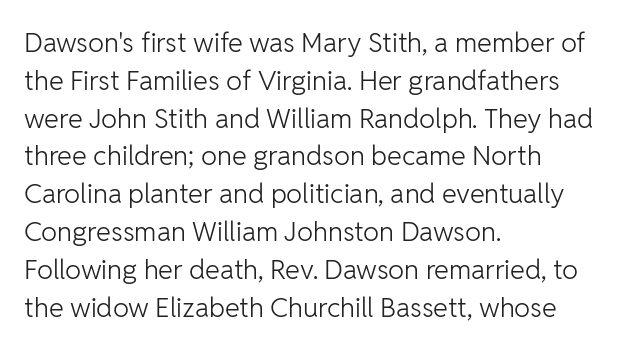
Short note: letters normally spaced. These lines are set flush left with a ragged right edge. The passage shown is not bold in any degree. Rows of type keep a routine distance in the vertical direction. This is the regular roman posture of the typeface.
